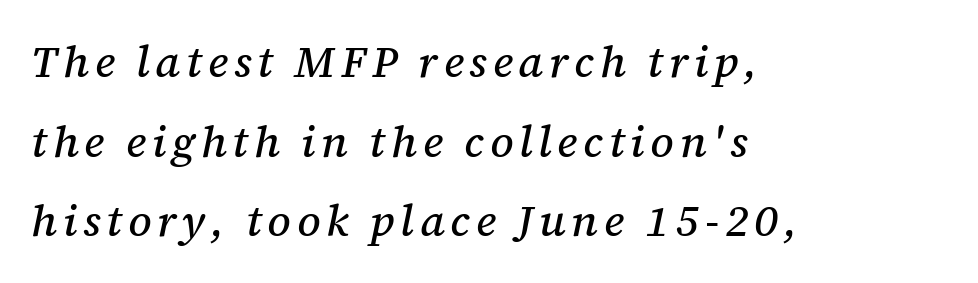
Q: Is the text italic (slanted)? A: Yes, it leans right by about 12 degrees.
Q: Is the typeface a serif or a sans-serif typeface? A: Serif.
Q: Is the text underlined? A: No.
Q: How is the paragraph aligned? A: Left-aligned.
Q: Width (condensed, normal, or wide)? A: Normal.
Q: Stroke contrast? A: Medium.
Q: x-height? A: Medium.
Q: Monospaced? A: No.
